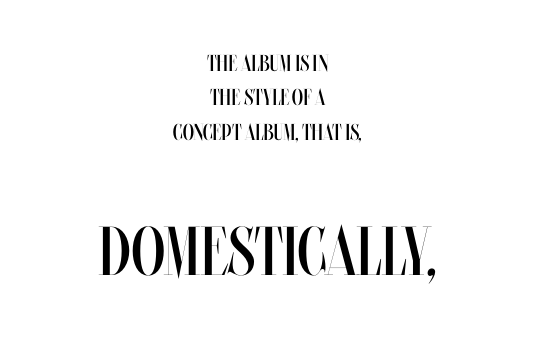
Q: Is the text bold? A: No.
Q: Is the text italic (slanted)? A: No, it is upright.
Q: Is the text underlined? A: No.
Q: How is the paragraph aligned? A: Centered.
Q: Is the spacing between letters normal or unusually wide? A: Normal.
Q: Is the spacing between lines tight, normal or loose? A: Normal.
Q: Which block of text is set in a larger size, the first (top) or the second (bottom)? A: The second (bottom) one.
Q: Width (condensed, normal, or wide)? A: Condensed.
Q: Stroke contrast? A: Medium.
Q: x-height? A: Large.
Q: Monospaced? A: No.
